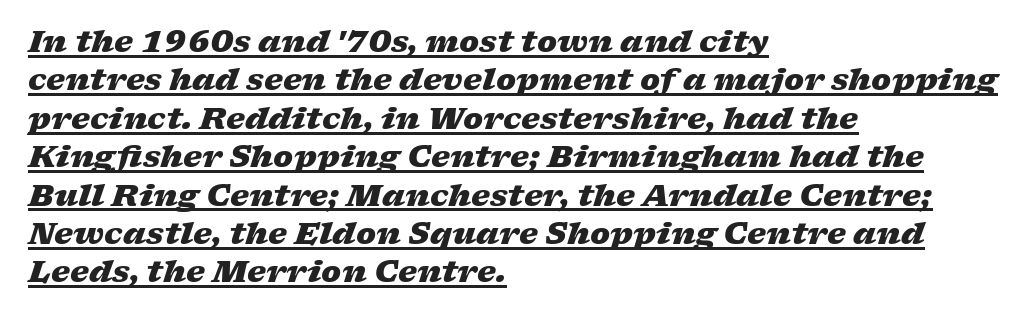
The image shows 30 px heavy, wide type, italic (leaning right); set left-aligned, normal line spacing (1.28x), normal letter spacing, underlined; low stroke contrast and a medium x-height.
